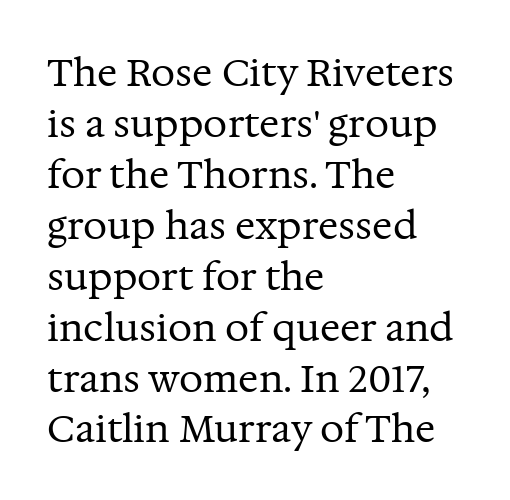
No chunkiness to these letters — they're not bold. Posture: upright roman. This sample uses plain, unmodified letter spacing. Character widths vary here, with narrow letters taking less room than wide ones. Glance below the letters and you will spot only blank space. Horizontally, the lines are justified to the leading edge only.
